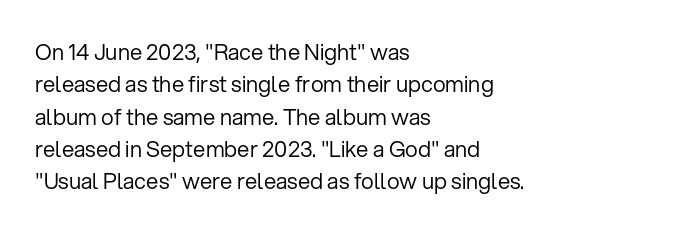
Does extra space separate the letters? No, they use regular spacing. Compared with a typical body face, this is equally light or lighter still. Casual observation: everything's shoved over to the left. This sample keeps an unexceptional amount of space between lines.
